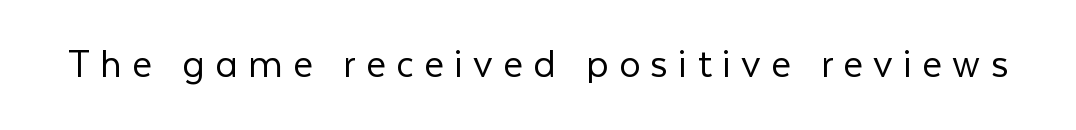
Beneath every word, the page is bare. Vertical strokes here are truly vertical. Font category for this specimen: sans-serif. Heft: none added — not bold.
